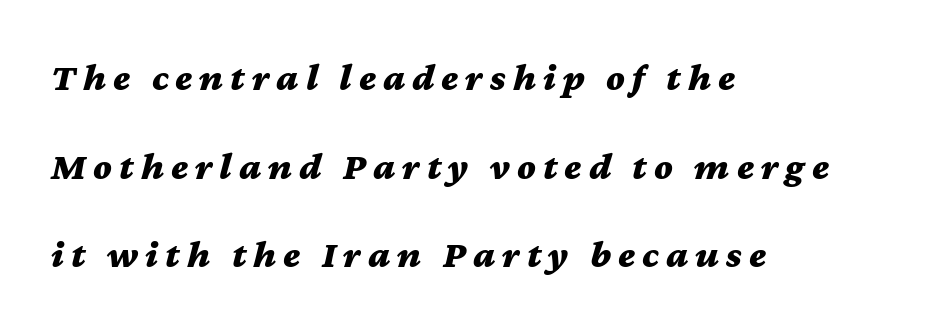
{"italic": "yes", "lean": "right", "slant_degrees": 12, "bold": "yes", "weight": "bold", "width": "wide", "stroke_contrast": "medium", "x_height": "medium", "monospaced": "no", "underline": "no", "align": "left", "line_spacing": "loose", "line_spacing_ratio": 2.27, "glyph_px": 39}
